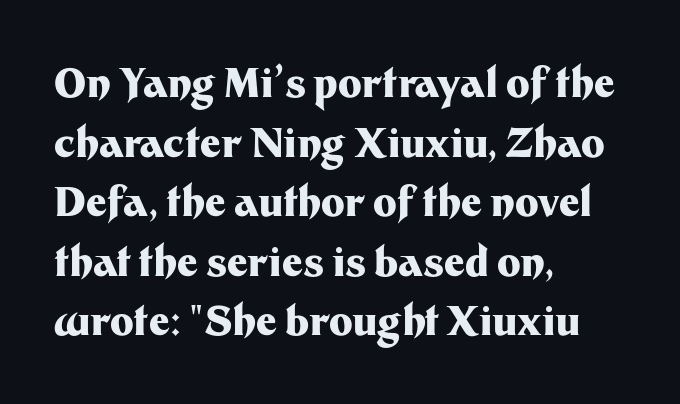
Q: Is the text bold? A: Yes.
Q: Is the text italic (slanted)? A: No, it is upright.
Q: Is the typeface a serif or a sans-serif typeface? A: Sans-serif.
Q: Is the text underlined? A: No.
Q: How is the paragraph aligned? A: Left-aligned.
Q: Is the spacing between letters normal or unusually wide? A: Normal.
Q: Is the spacing between lines tight, normal or loose? A: Normal.
Q: Width (condensed, normal, or wide)? A: Normal.
Q: Stroke contrast? A: Medium.
Q: x-height? A: Medium.
Q: Monospaced? A: No.
